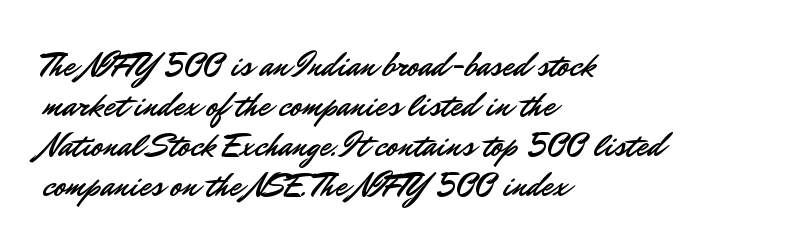
The image shows 33 px sans-serif type; set left-aligned, line spacing 1.21x, normal letter spacing, not underlined; low stroke contrast and a small x-height.
